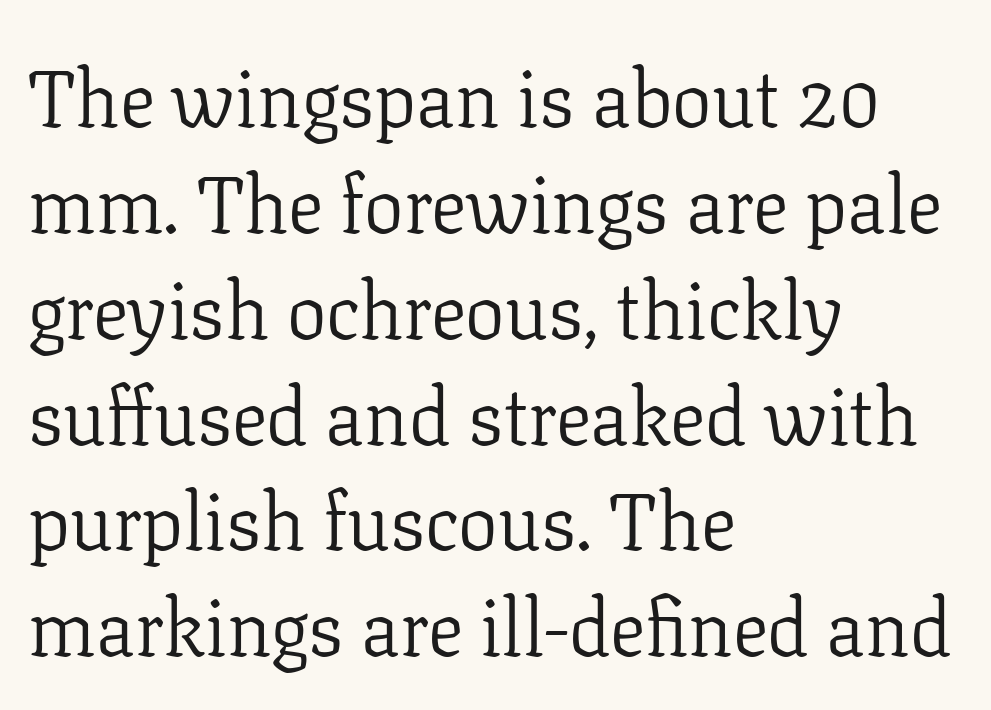
The face used here is rendered with its standard letterfit. In terms of letterform style, serifs are clearly present. Stroke thickness stays within the range of a standard reading face or lighter. Each new line begins a customary step beneath the previous one.
